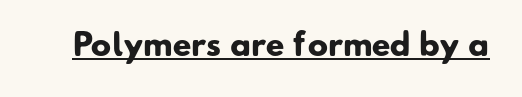
The image shows 30 px heavy sans-serif type; set normal letter spacing, underlined; low stroke contrast and a small x-height.
